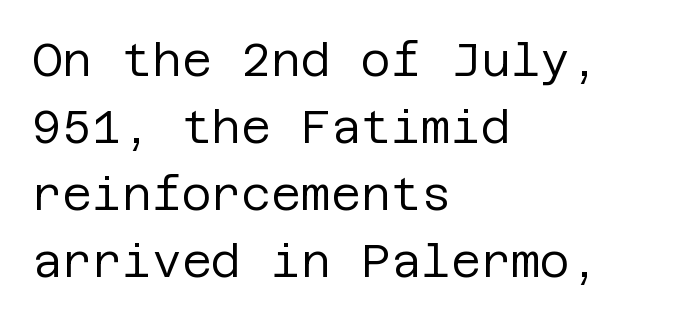
The designer went with a sans here, leaving each stem footless. Unlike italic type, these characters show no tilt at all. Compared with a typical body face, this is equally light or lighter still. Summary of vertical rhythm: regular, with standard interline spacing. Casual observation: everything's shoved over to the left.
